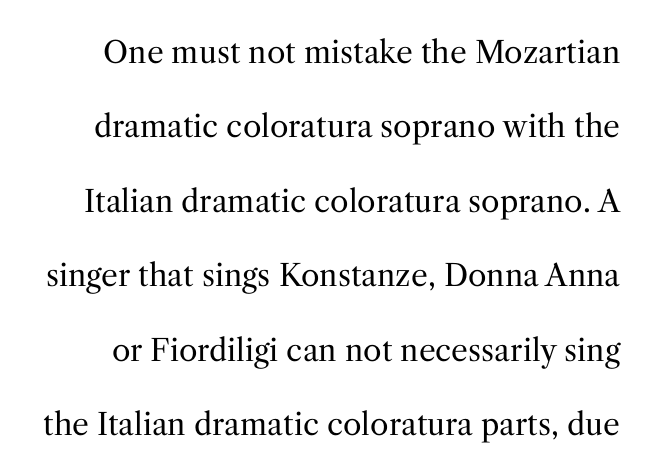
The image shows 30 px regular-weight serif type, upright; set loose line spacing (2.48x), normal letter spacing, not underlined; medium stroke contrast and a medium x-height.
